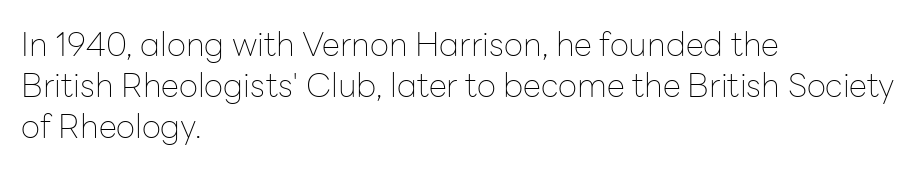
{"serif": "no", "italic": "no", "bold": "no", "weight": "thin", "width": "normal", "stroke_contrast": "low", "x_height": "medium", "monospaced": "no", "underline": "no", "align": "left", "line_spacing_ratio": 1.24, "letter_spacing": "normal", "letter_spacing_em": 0.0, "glyph_px": 33}
